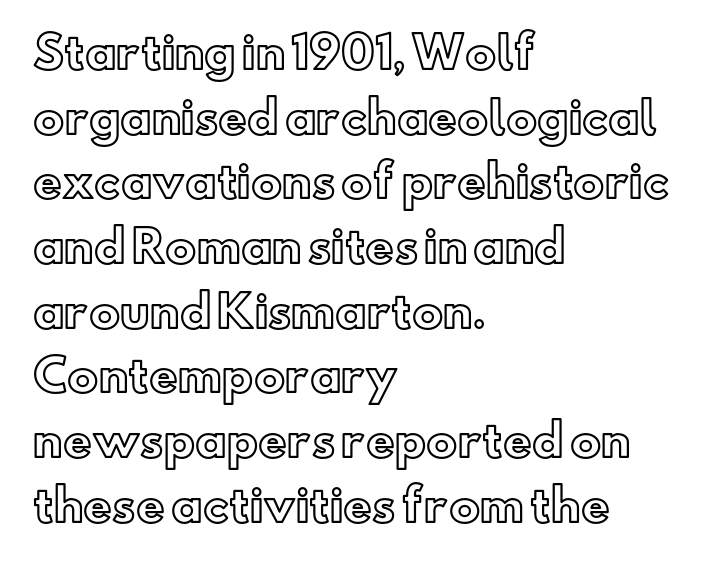
Check under the words: just untouched page. The type sits square on the baseline with zero lean. Varying glyph widths throughout — classic text-font behaviour. Is there much room between lines? A standard amount, neither cramped nor airy. The rendering keeps characters at their native spacing.
